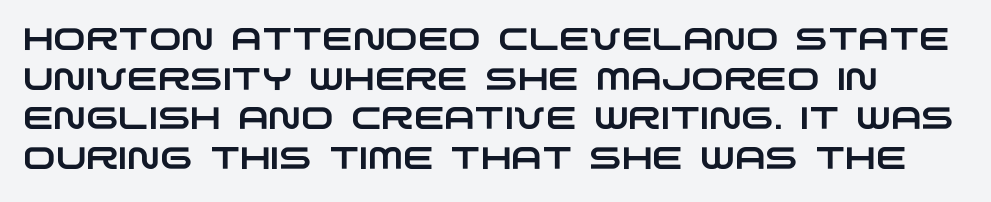
{"serif": "no", "width": "wide", "stroke_contrast": "low", "x_height": "large", "monospaced": "no", "underline": "no", "line_spacing": "normal", "line_spacing_ratio": 1.28, "letter_spacing": "normal", "letter_spacing_em": 0.0, "glyph_px": 31}
